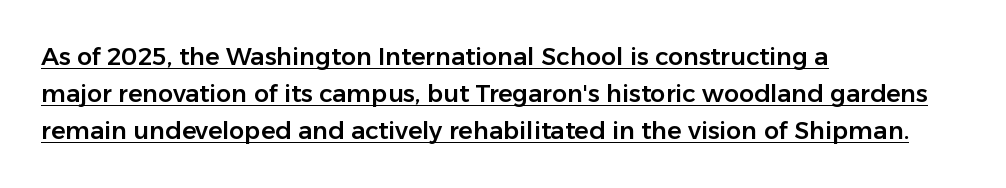
The image shows 24 px text type, upright; set left-aligned, normal line spacing (1.55x), normal letter spacing, underlined.
